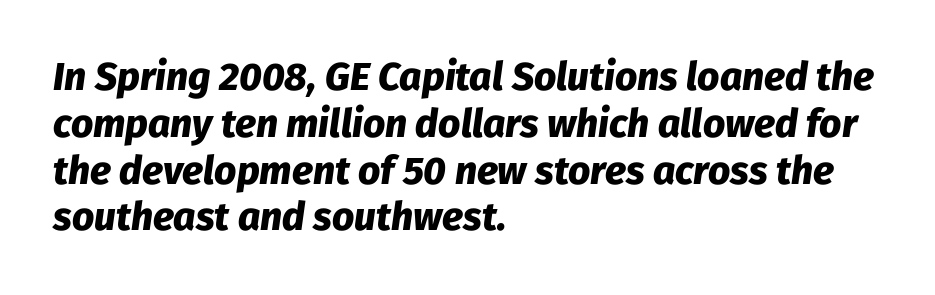
Emphasis by weight is at full strength: bold. The face used here is proportionally spaced, like ordinary book or web type. The line texture is even and compact thanks to regular tracking. Slanted lettering throughout. Descenders are the only things crossing below the line.
